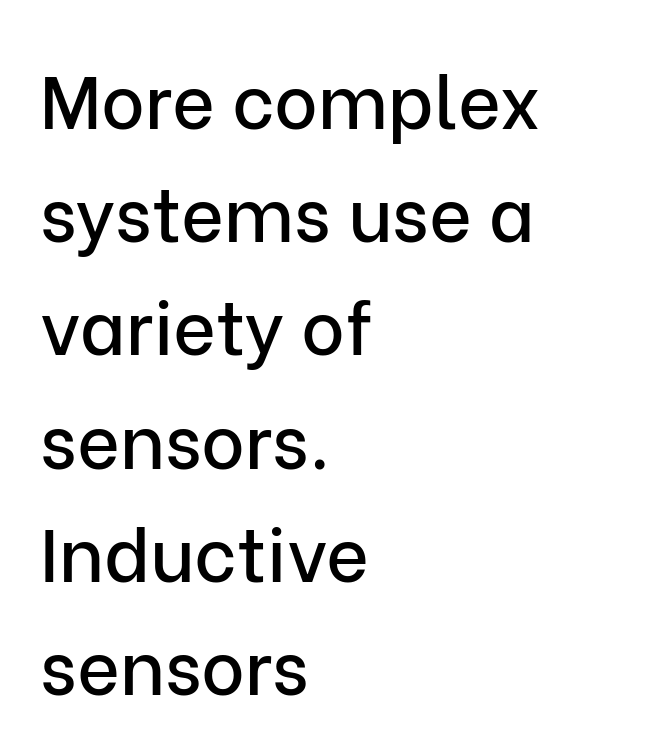
The image shows 74 px sans-serif type, upright; set left-aligned, normal line spacing (1.53x), normal letter spacing, not underlined; low stroke contrast and a medium x-height.
